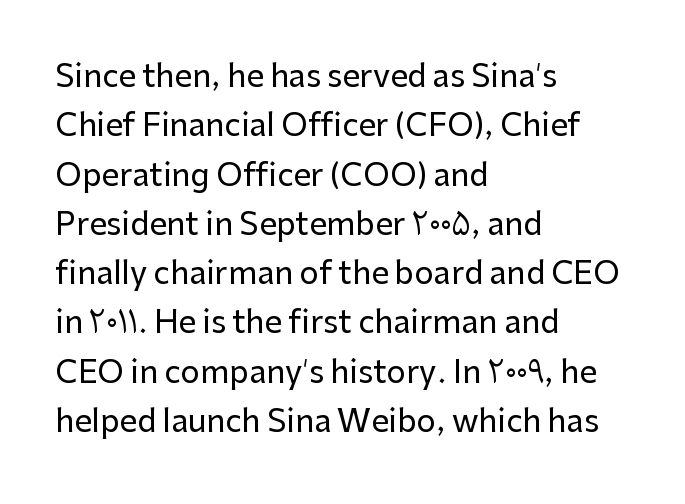
The specimen omits any rule beneath the text block's lines. Letterform terminals end flat and unadorned throughout the passage. Looks like regular typesetting: each glyph gets only the width it needs. How are the letters spaced? Ordinarily, with no added tracking. Line beginnings align vertically; line endings do not.
